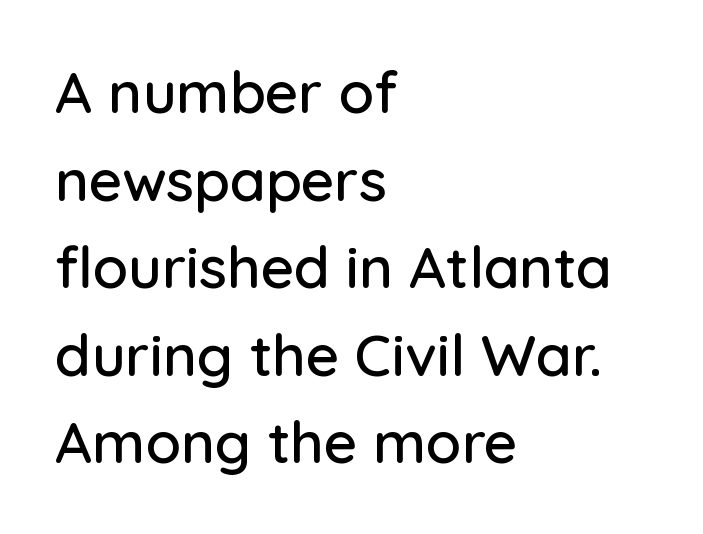
The image shows 58 px sans-serif type, upright; set left-aligned, normal line spacing (1.51x), normal letter spacing, not underlined; low stroke contrast and a medium x-height.
